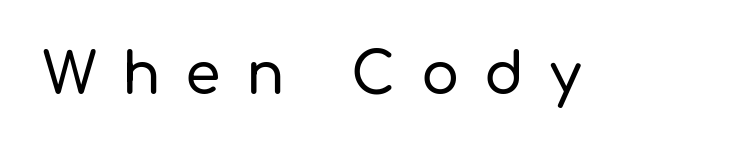
{"serif": "no", "italic": "no", "width": "normal", "stroke_contrast": "low", "x_height": "medium", "monospaced": "no", "underline": "no", "letter_spacing": "wide", "letter_spacing_em": 0.44, "glyph_px": 57}
